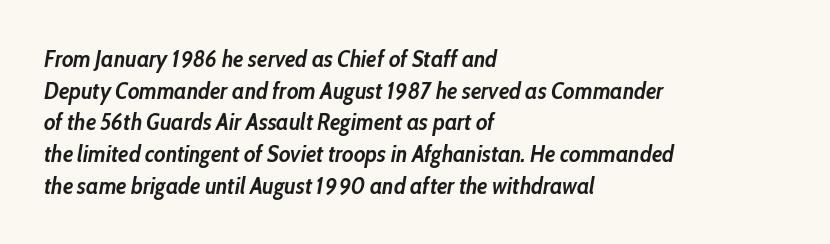
{"italic": "yes", "lean": "right", "slant_degrees": 10, "bold": "yes", "underline": "no", "align": "left", "line_spacing": "normal", "line_spacing_ratio": 1.38, "letter_spacing": "normal", "letter_spacing_em": 0.0, "glyph_px": 23}
